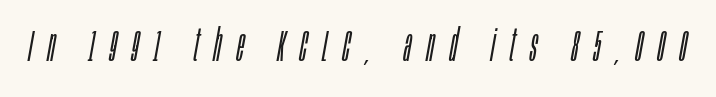
Q: Is the text bold? A: No.
Q: Is the text italic (slanted)? A: Yes, it leans right by about 10 degrees.
Q: Is the text underlined? A: No.
Q: Is the spacing between letters normal or unusually wide? A: Unusually wide.
Q: Width (condensed, normal, or wide)? A: Condensed.
Q: Stroke contrast? A: Low.
Q: x-height? A: Large.
Q: Monospaced? A: No.
